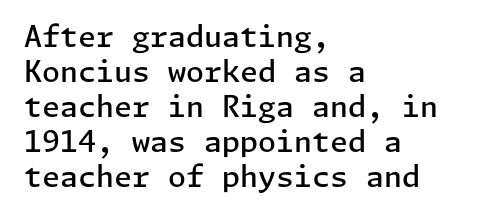
Q: Is the text bold? A: Semi-bold.
Q: Is the text italic (slanted)? A: No, it is upright.
Q: Is the typeface a serif or a sans-serif typeface? A: Sans-serif.
Q: Is the text underlined? A: No.
Q: How is the paragraph aligned? A: Left-aligned.
Q: Is the spacing between letters normal or unusually wide? A: Normal.
Q: Width (condensed, normal, or wide)? A: Normal.
Q: Stroke contrast? A: Low.
Q: x-height? A: Medium.
